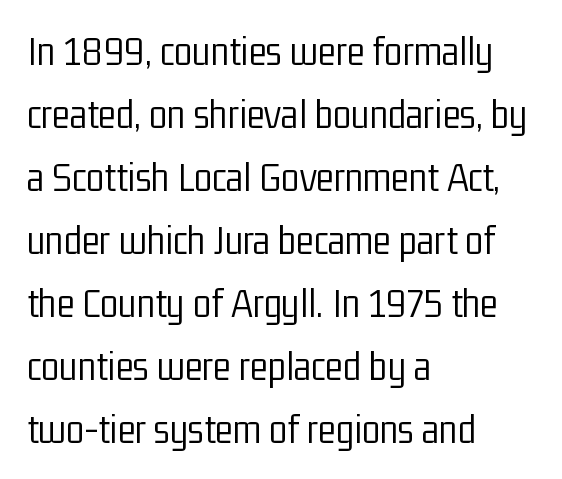
{"serif": "no", "italic": "no", "bold": "no", "weight": "light", "width": "condensed", "stroke_contrast": "low", "x_height": "medium", "monospaced": "no", "underline": "no", "align": "left", "line_spacing": "normal", "line_spacing_ratio": 1.5, "letter_spacing": "normal", "letter_spacing_em": 0.0, "glyph_px": 42}
